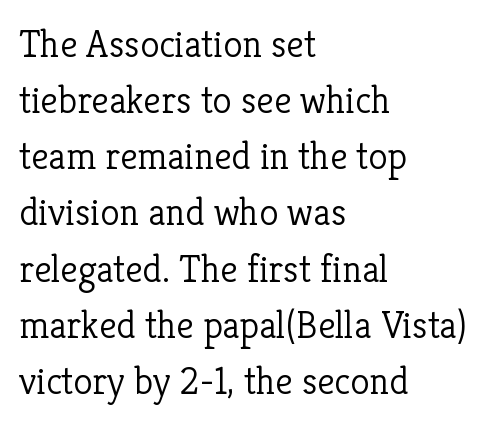
Characters remain perfectly vertical along every line. A student would call this left alignment; a typographer would say flush left, rag right. This is serif lettering, the kind often seen in printed books. No heavy texture on the line: the type isn't bold.
